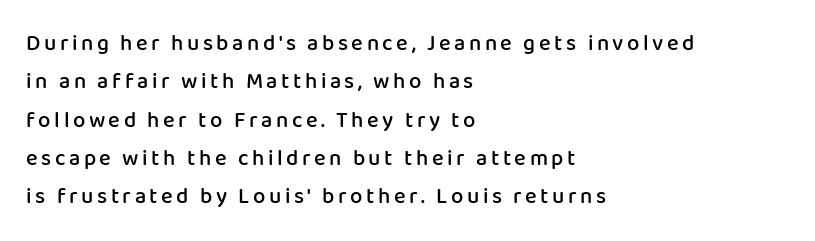
The image shows 22 px text type, upright; set left-aligned, line spacing 1.74x, not underlined.
